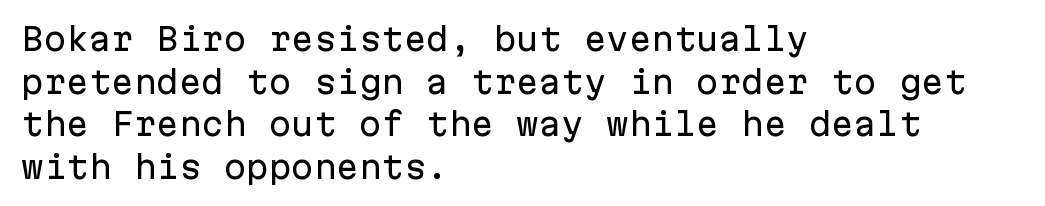
{"serif": "no", "italic": "no", "width": "normal", "stroke_contrast": "low", "x_height": "medium", "monospaced": "yes", "underline": "no", "align": "left", "line_spacing": "normal", "line_spacing_ratio": 1.42, "letter_spacing": "normal", "letter_spacing_em": 0.0, "glyph_px": 30}
